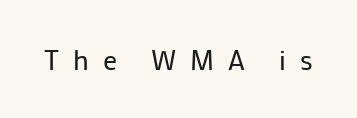
{"serif": "no", "italic": "no", "bold": "no", "weight": "regular", "width": "normal", "stroke_contrast": "low", "x_height": "medium", "monospaced": "no", "underline": "no", "letter_spacing": "wide", "letter_spacing_em": 0.49, "glyph_px": 28}
